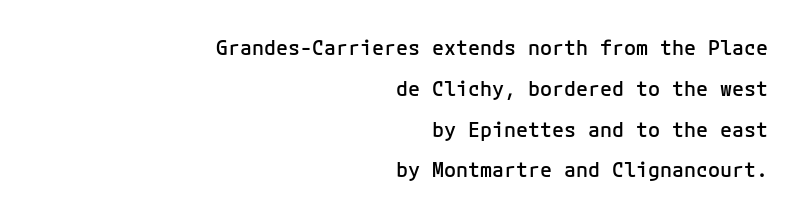
{"italic": "no", "bold": "semi", "underline": "no", "align": "right", "line_spacing": "loose", "line_spacing_ratio": 2.04, "letter_spacing": "normal", "letter_spacing_em": 0.0, "glyph_px": 20}
